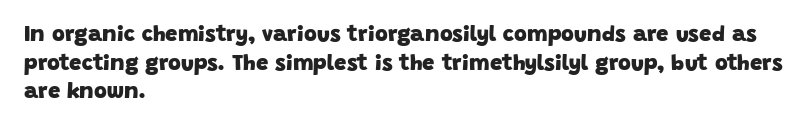
The image shows 22 px bold type; set left-aligned, normal line spacing (1.3x), normal letter spacing, not underlined.
